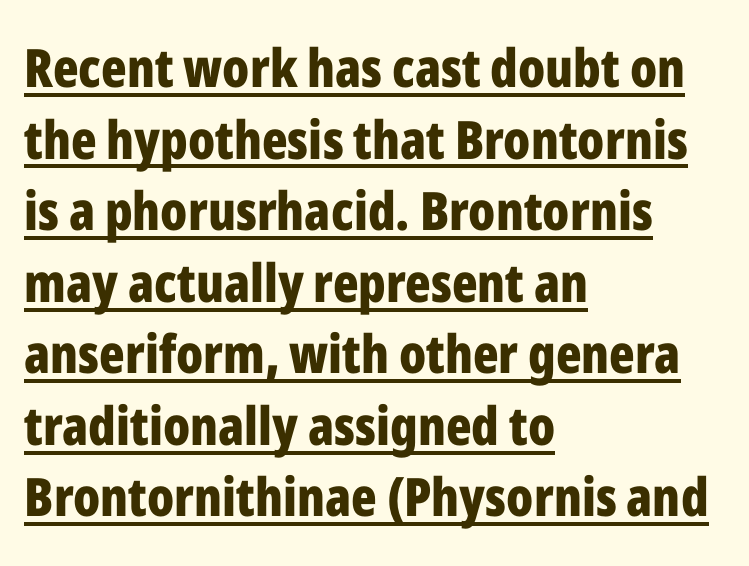
Q: Is the text bold? A: Yes.
Q: Is the text italic (slanted)? A: No, it is upright.
Q: Is the typeface a serif or a sans-serif typeface? A: Sans-serif.
Q: Is the text underlined? A: Yes.
Q: How is the paragraph aligned? A: Left-aligned.
Q: Is the spacing between letters normal or unusually wide? A: Normal.
Q: Is the spacing between lines tight, normal or loose? A: Normal.
Q: Width (condensed, normal, or wide)? A: Condensed.
Q: Stroke contrast? A: Low.
Q: x-height? A: Medium.
Q: Monospaced? A: No.
